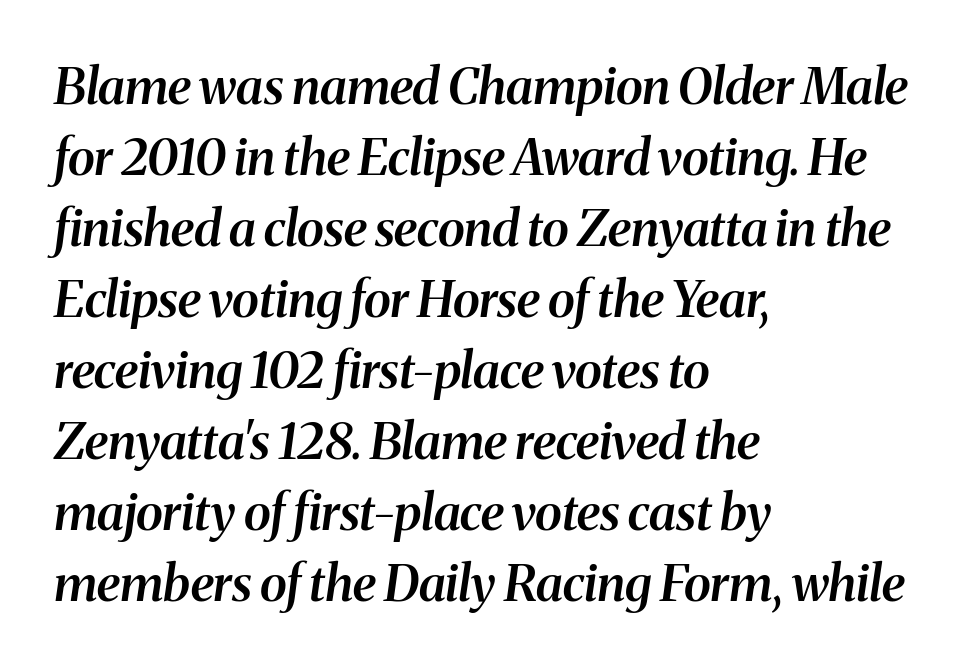
You could not count columns in this text — the font is proportionally spaced. Decoration check: the copy has no underline. A serif font was chosen for this passage. The setting favours the left margin, as ordinary paragraphs usually do. Tracking here is standard; glyphs follow each other at the usual distance.
